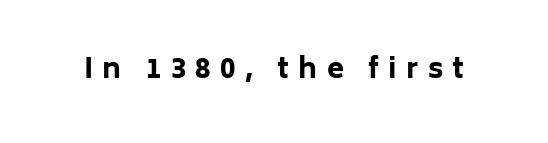
{"serif": "no", "italic": "no", "bold": "yes", "weight": "bold", "width": "normal", "stroke_contrast": "low", "x_height": "medium", "monospaced": "no", "underline": "no", "letter_spacing": "wide", "letter_spacing_em": 0.33, "glyph_px": 28}
